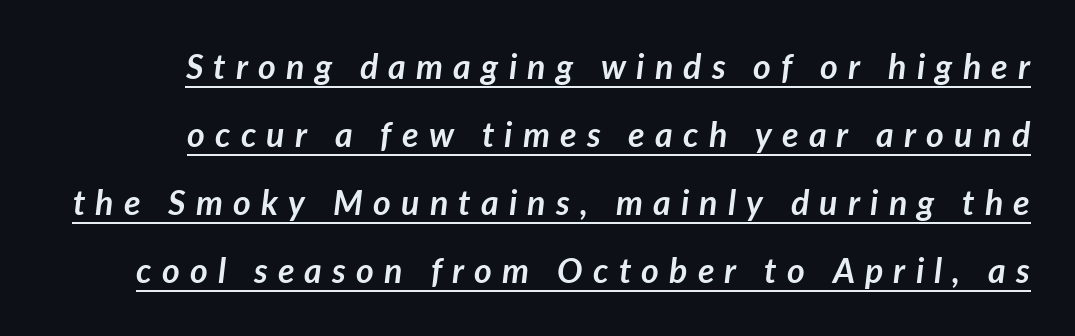
The image shows 34 px semibold type, italic (leaning right); set loose line spacing (2.0x), unusually wide letter spacing (+0.3 em), underlined; low stroke contrast and a medium x-height.
